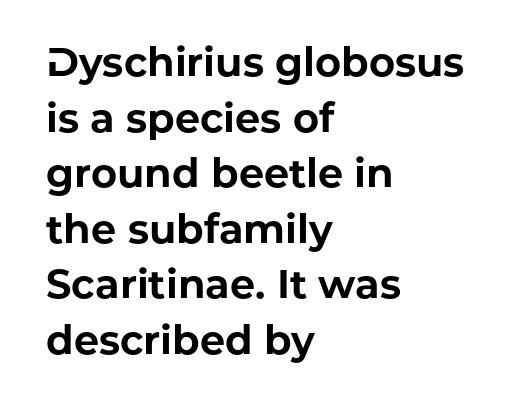
Q: Is the text bold? A: Yes.
Q: Is the text italic (slanted)? A: No, it is upright.
Q: Is the typeface a serif or a sans-serif typeface? A: Sans-serif.
Q: Is the text underlined? A: No.
Q: How is the paragraph aligned? A: Left-aligned.
Q: Is the spacing between letters normal or unusually wide? A: Normal.
Q: Is the spacing between lines tight, normal or loose? A: Normal.
Q: Width (condensed, normal, or wide)? A: Normal.
Q: Stroke contrast? A: Low.
Q: x-height? A: Medium.
Q: Monospaced? A: No.
